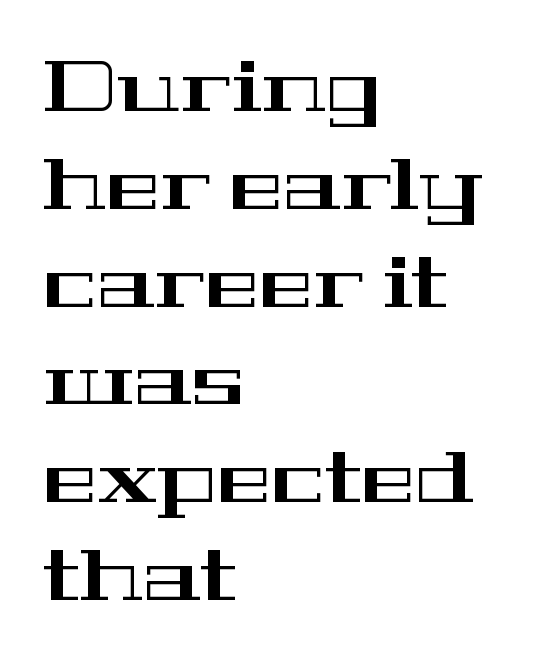
Q: Is the text italic (slanted)? A: No, it is upright.
Q: Is the typeface a serif or a sans-serif typeface? A: Serif.
Q: Is the text underlined? A: No.
Q: How is the paragraph aligned? A: Left-aligned.
Q: Is the spacing between letters normal or unusually wide? A: Normal.
Q: Is the spacing between lines tight, normal or loose? A: Normal.
Q: Width (condensed, normal, or wide)? A: Wide.
Q: Stroke contrast? A: High.
Q: x-height? A: Medium.
Q: Monospaced? A: No.
